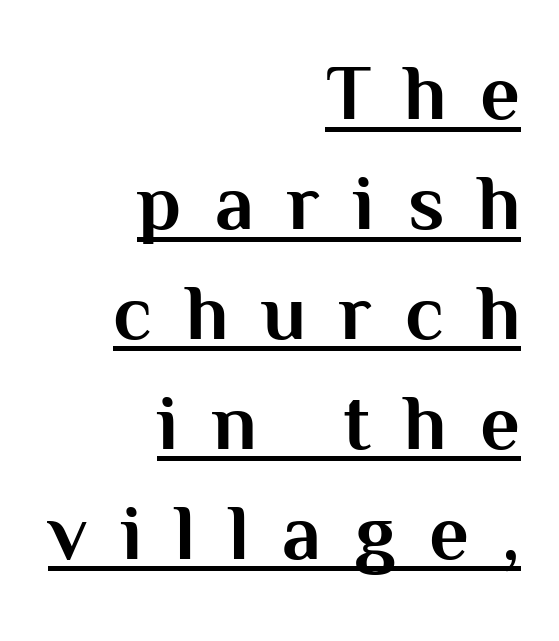
The gaps between neighbouring characters are conspicuously large. You'd pick this weight for a headline — it's a proper bold. Does the type have serifs? No, each stem ends abruptly. These lines were composed using upright roman letters. Here the designer chose a conventional face with non-uniform glyph widths. This sample keeps an unexceptional amount of space between lines.
